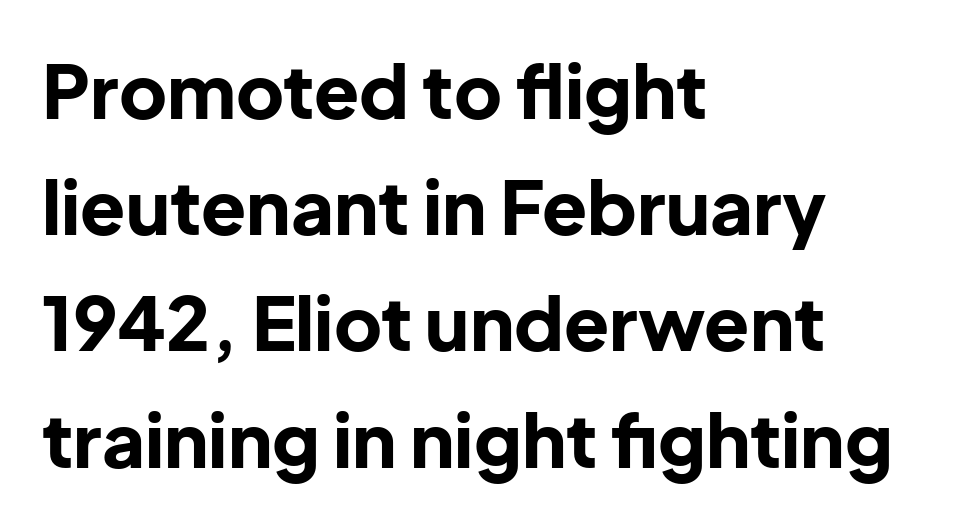
The face used here is proportionally spaced, like ordinary book or web type. The strokes are fattened all the way to bold. Typeset ragged right — the left edge is the straight one. Successive baselines arrive at the customary interval.
